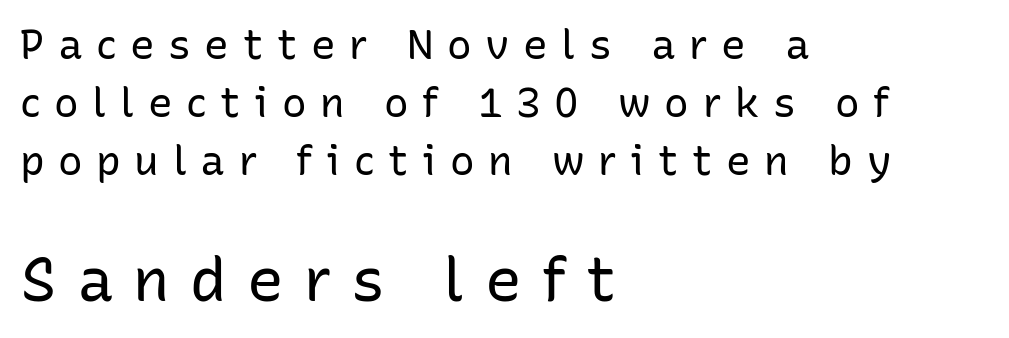
Q: Is the text bold? A: No.
Q: Is the text italic (slanted)? A: No, it is upright.
Q: Is the typeface a serif or a sans-serif typeface? A: Sans-serif.
Q: Is the text underlined? A: No.
Q: How is the paragraph aligned? A: Left-aligned.
Q: Is the spacing between letters normal or unusually wide? A: Unusually wide.
Q: Is the spacing between lines tight, normal or loose? A: Normal.
Q: Which block of text is set in a larger size, the first (top) or the second (bottom)? A: The second (bottom) one.
Q: Width (condensed, normal, or wide)? A: Normal.
Q: Stroke contrast? A: Low.
Q: x-height? A: Medium.
Q: Monospaced? A: No.
